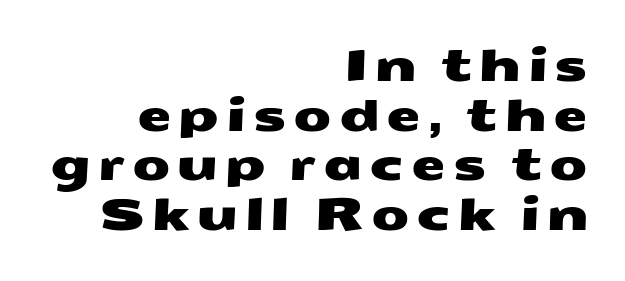
Clear beneath every line of the passage. You can tell from the bare stems that sans-serif type was used. Leftover space on each line is placed entirely before the opening word. The lines are packed closely together with very little leading. You could not count columns in this text — the font is proportionally spaced.
